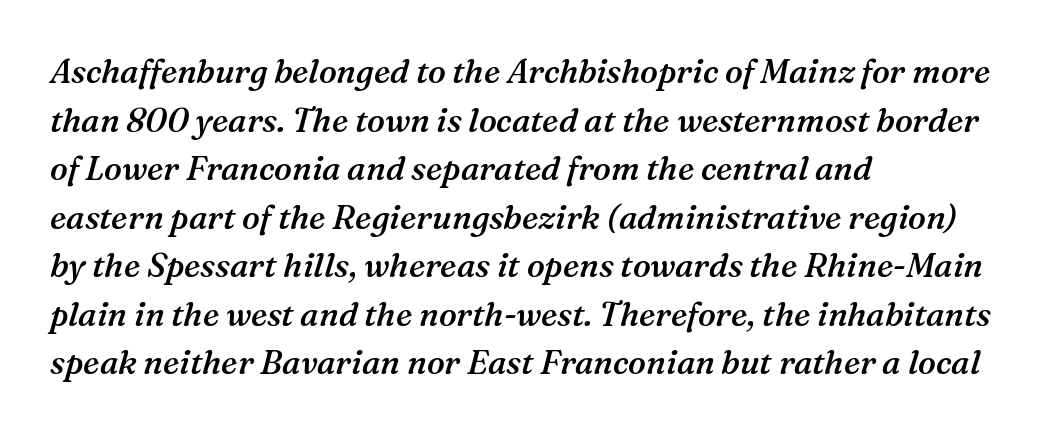
{"serif": "yes", "italic": "yes", "lean": "right", "slant_degrees": 16, "bold": "semi", "weight": "semibold", "width": "normal", "stroke_contrast": "medium", "x_height": "medium", "monospaced": "no", "underline": "no", "align": "left", "line_spacing": "normal", "line_spacing_ratio": 1.47, "letter_spacing": "normal", "letter_spacing_em": 0.0, "glyph_px": 33}
